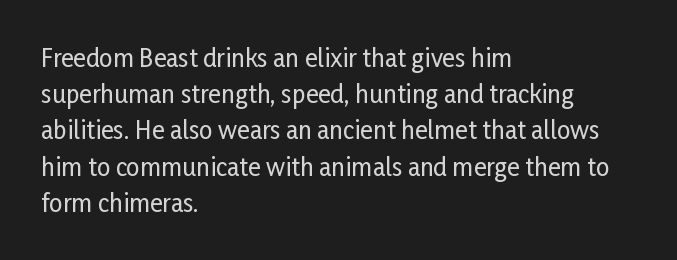
{"italic": "no", "underline": "no", "align": "left", "line_spacing": "normal", "line_spacing_ratio": 1.51, "letter_spacing": "normal", "letter_spacing_em": 0.0, "glyph_px": 24}
